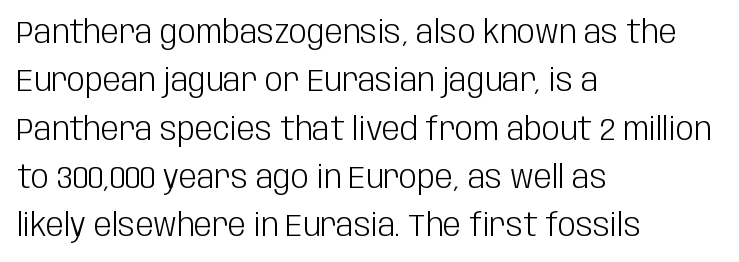
Notice how the stems are strictly vertical — no italics here. You can tell from the bare stems that sans-serif type was used. These lines are set flush left with a ragged right edge. Note the varied advance widths — an 'i' is clearly narrower than an 'm'. The typesetting does not lean heavy: it is not bold. Anything drawn beneath the words? Only blank space.
